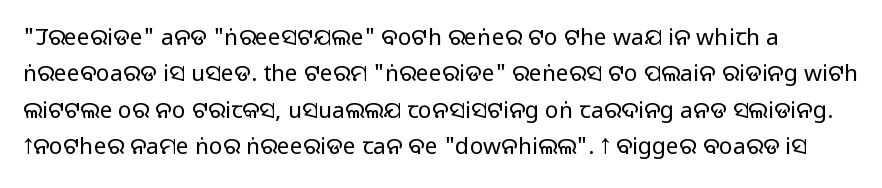
Quick note: not italic, upright. What stands out about the letter spacing? Nothing — it is the standard amount. Think standard paragraph weight, or any step lighter than that. Summary of vertical rhythm: regular, with standard interline spacing. The baseline area is clear.
